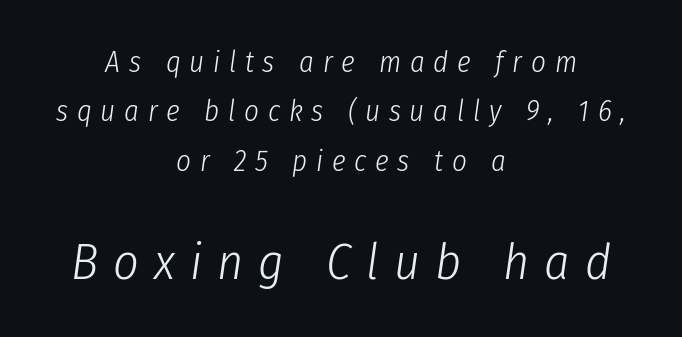
The image shows 50 px light, condensed type, italic (leaning right); set centered, normal line spacing (1.7x), unusually wide letter spacing (+0.3 em), not underlined; the second (bottom) block is 1.72x larger; low stroke contrast and a medium x-height.
